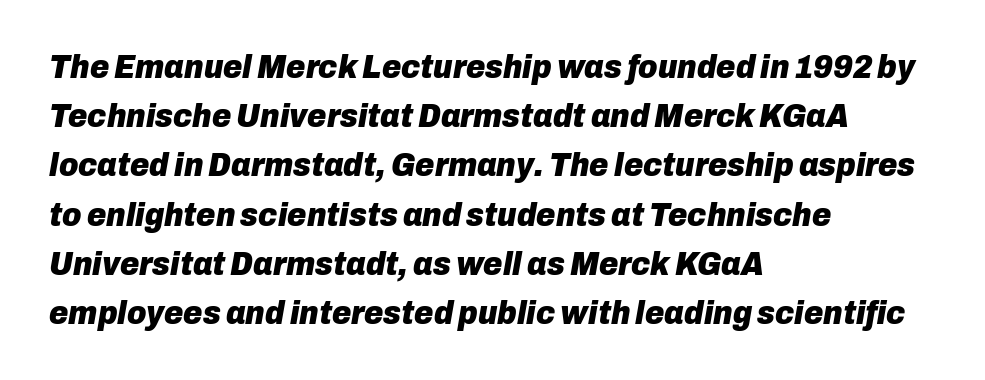
Q: Is the text bold? A: Yes.
Q: Is the text italic (slanted)? A: Yes, it leans right by about 10 degrees.
Q: Is the text underlined? A: No.
Q: How is the paragraph aligned? A: Left-aligned.
Q: Is the spacing between letters normal or unusually wide? A: Normal.
Q: Is the spacing between lines tight, normal or loose? A: Normal.
Q: Width (condensed, normal, or wide)? A: Normal.
Q: Stroke contrast? A: Low.
Q: x-height? A: Medium.
Q: Monospaced? A: No.
